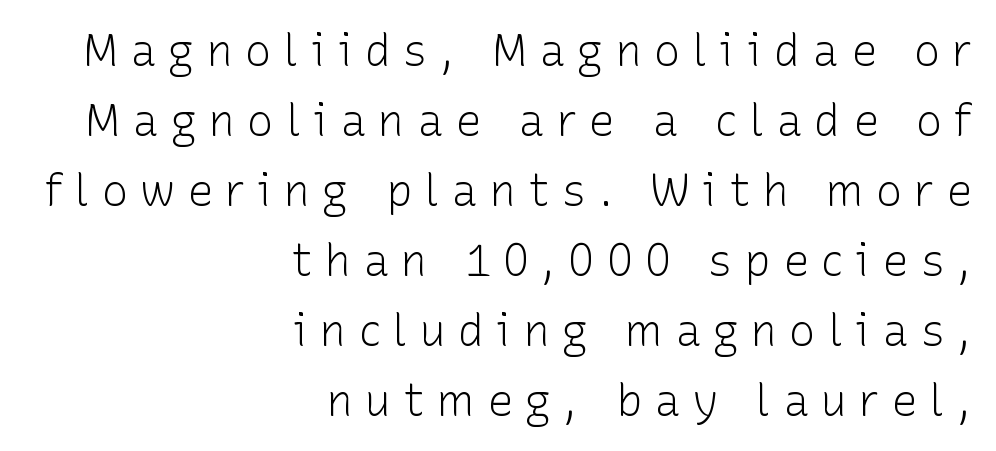
Q: Is the text bold? A: No.
Q: Is the text italic (slanted)? A: No, it is upright.
Q: Is the typeface a serif or a sans-serif typeface? A: Sans-serif.
Q: Is the text underlined? A: No.
Q: How is the paragraph aligned? A: Right-aligned.
Q: Is the spacing between letters normal or unusually wide? A: Unusually wide.
Q: Is the spacing between lines tight, normal or loose? A: Normal.
Q: Width (condensed, normal, or wide)? A: Normal.
Q: Stroke contrast? A: Low.
Q: x-height? A: Medium.
Q: Monospaced? A: No.
